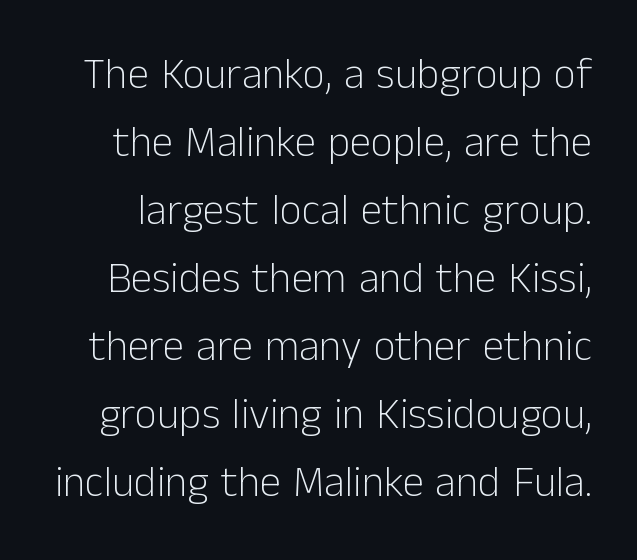
Q: Is the text bold? A: No.
Q: Is the text italic (slanted)? A: No, it is upright.
Q: Is the typeface a serif or a sans-serif typeface? A: Sans-serif.
Q: Is the text underlined? A: No.
Q: Is the spacing between letters normal or unusually wide? A: Normal.
Q: Is the spacing between lines tight, normal or loose? A: Normal.
Q: Width (condensed, normal, or wide)? A: Normal.
Q: Stroke contrast? A: Low.
Q: x-height? A: Medium.
Q: Monospaced? A: No.
